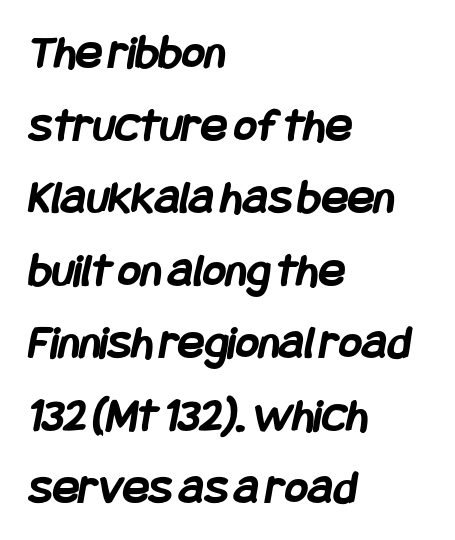
Q: Is the text bold? A: Yes.
Q: Is the typeface a serif or a sans-serif typeface? A: Sans-serif.
Q: Is the text underlined? A: No.
Q: How is the paragraph aligned? A: Left-aligned.
Q: Is the spacing between letters normal or unusually wide? A: Normal.
Q: Is the spacing between lines tight, normal or loose? A: Normal.
Q: Width (condensed, normal, or wide)? A: Condensed.
Q: Stroke contrast? A: Low.
Q: x-height? A: Large.
